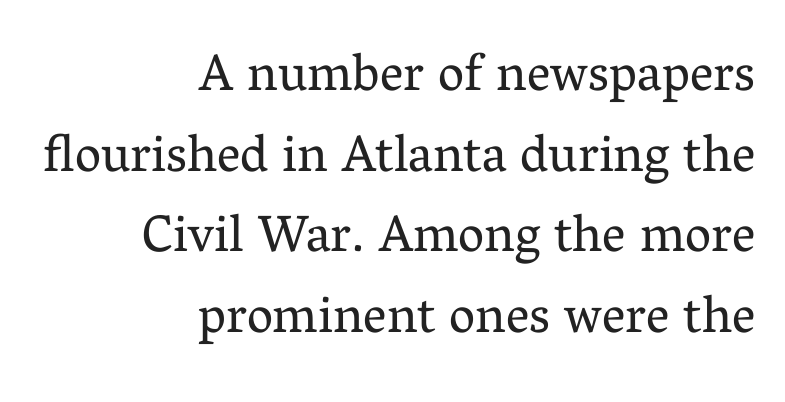
{"serif": "yes", "italic": "no", "bold": "no", "weight": "regular", "width": "normal", "stroke_contrast": "medium", "x_height": "medium", "monospaced": "no", "underline": "no", "align": "right", "line_spacing": "normal", "line_spacing_ratio": 1.55, "letter_spacing": "normal", "letter_spacing_em": 0.0, "glyph_px": 52}
